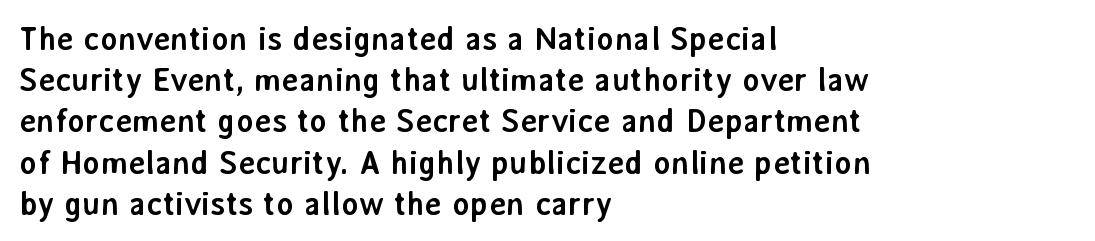
The words here are not underlined. Character widths vary here, with narrow letters taking less room than wide ones. Does extra space separate the letters? No, they use regular spacing. Left-aligned paragraph, ragged on the right. Reading down the column, the eye jumps a familiar distance to each next line.
